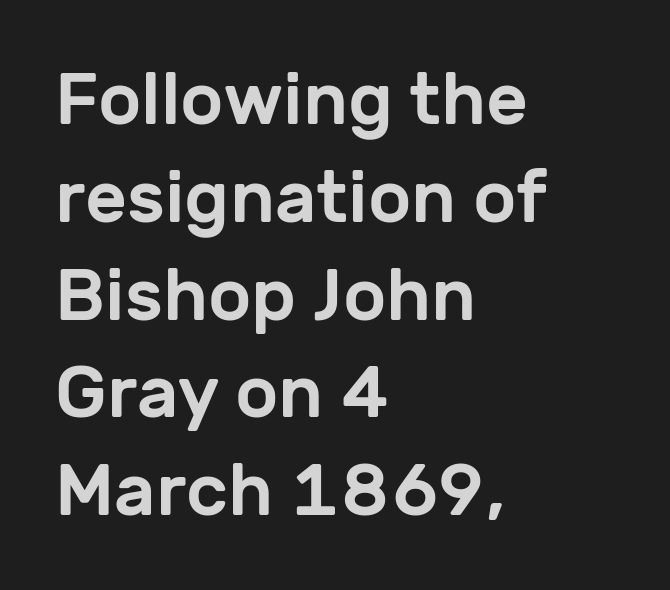
Q: Is the text italic (slanted)? A: No, it is upright.
Q: Is the typeface a serif or a sans-serif typeface? A: Sans-serif.
Q: Is the text underlined? A: No.
Q: How is the paragraph aligned? A: Left-aligned.
Q: Is the spacing between letters normal or unusually wide? A: Normal.
Q: Is the spacing between lines tight, normal or loose? A: Normal.
Q: Width (condensed, normal, or wide)? A: Normal.
Q: Stroke contrast? A: Low.
Q: x-height? A: Medium.
Q: Monospaced? A: No.
